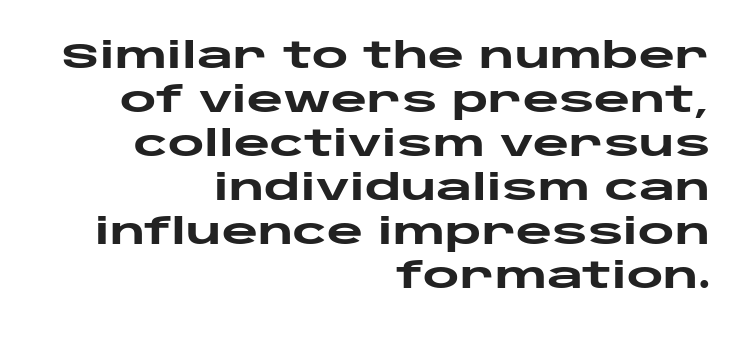
Q: Is the text bold? A: Yes.
Q: Is the text italic (slanted)? A: No, it is upright.
Q: Is the typeface a serif or a sans-serif typeface? A: Sans-serif.
Q: Is the text underlined? A: No.
Q: How is the paragraph aligned? A: Right-aligned.
Q: Is the spacing between letters normal or unusually wide? A: Normal.
Q: Is the spacing between lines tight, normal or loose? A: Normal.
Q: Width (condensed, normal, or wide)? A: Wide.
Q: Stroke contrast? A: Low.
Q: x-height? A: Large.
Q: Monospaced? A: No.
